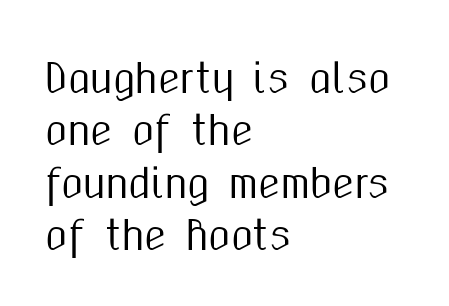
{"serif": "no", "italic": "no", "width": "condensed", "stroke_contrast": "medium", "x_height": "medium", "monospaced": "no", "underline": "no", "align": "left", "line_spacing": "normal", "line_spacing_ratio": 1.31, "letter_spacing": "normal", "letter_spacing_em": 0.0, "glyph_px": 40}
